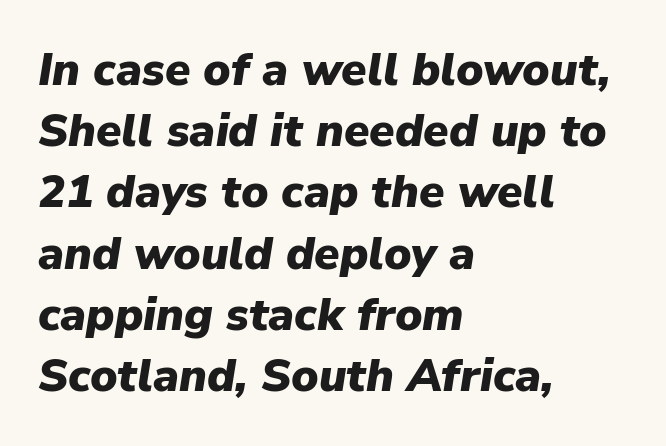
The image shows 46 px heavy type, italic (leaning right); set left-aligned, normal line spacing (1.33x), normal letter spacing, not underlined; low stroke contrast and a medium x-height.
